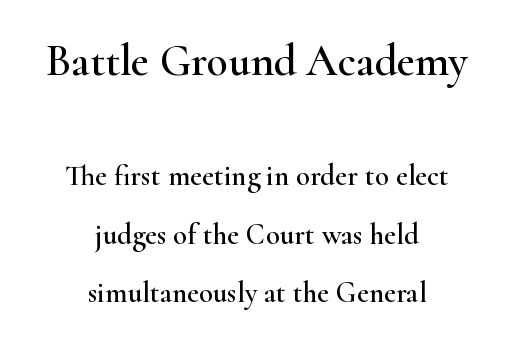
{"serif": "yes", "italic": "no", "width": "wide", "stroke_contrast": "high", "x_height": "small", "monospaced": "no", "underline": "no", "align": "center", "line_spacing": "loose", "line_spacing_ratio": 2.02, "letter_spacing": "normal", "letter_spacing_em": 0.0, "larger_block": "first", "size_ratio": 1.52, "glyph_px": 44}
